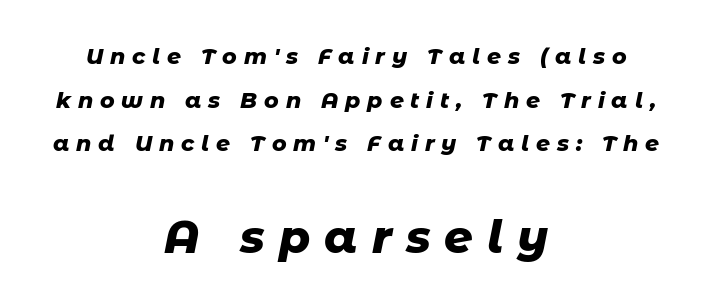
Q: Is the text bold? A: Yes.
Q: Is the text italic (slanted)? A: Yes, it leans right by about 11 degrees.
Q: Is the text underlined? A: No.
Q: How is the paragraph aligned? A: Centered.
Q: Is the spacing between letters normal or unusually wide? A: Unusually wide.
Q: Is the spacing between lines tight, normal or loose? A: Loose.
Q: Which block of text is set in a larger size, the first (top) or the second (bottom)? A: The second (bottom) one.
Q: Width (condensed, normal, or wide)? A: Normal.
Q: Stroke contrast? A: Low.
Q: x-height? A: Medium.
Q: Monospaced? A: No.
